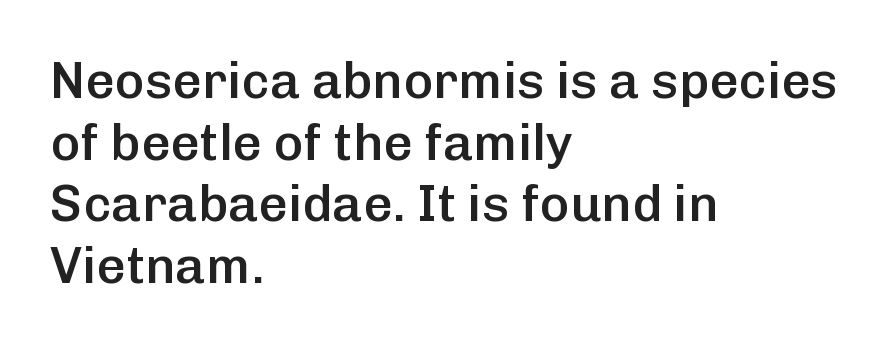
Q: Is the text bold? A: Semi-bold.
Q: Is the text italic (slanted)? A: No, it is upright.
Q: Is the typeface a serif or a sans-serif typeface? A: Sans-serif.
Q: Is the text underlined? A: No.
Q: How is the paragraph aligned? A: Left-aligned.
Q: Is the spacing between letters normal or unusually wide? A: Normal.
Q: Width (condensed, normal, or wide)? A: Normal.
Q: Stroke contrast? A: Low.
Q: x-height? A: Medium.
Q: Monospaced? A: No.
